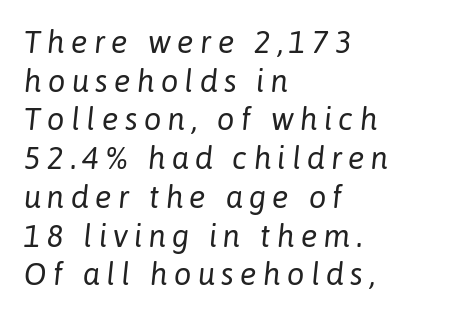
{"italic": "yes", "lean": "right", "slant_degrees": 6, "bold": "no", "weight": "regular", "width": "normal", "stroke_contrast": "low", "x_height": "medium", "monospaced": "no", "underline": "no", "align": "left", "line_spacing": "normal", "line_spacing_ratio": 1.25, "letter_spacing": "wide", "letter_spacing_em": 0.2, "glyph_px": 31}
